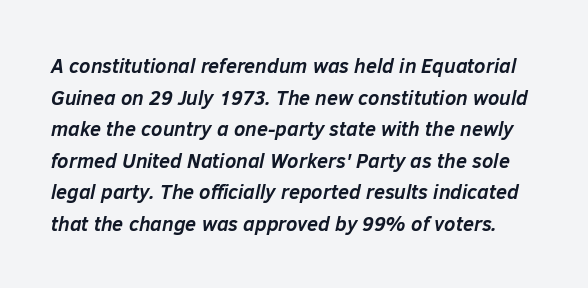
Inter-character spacing is left at the font's built-in metrics. Baseline-to-baseline distance is the conventional proportion of letter height. Weight: bold. Glance below the letters and you will spot only blank space.
